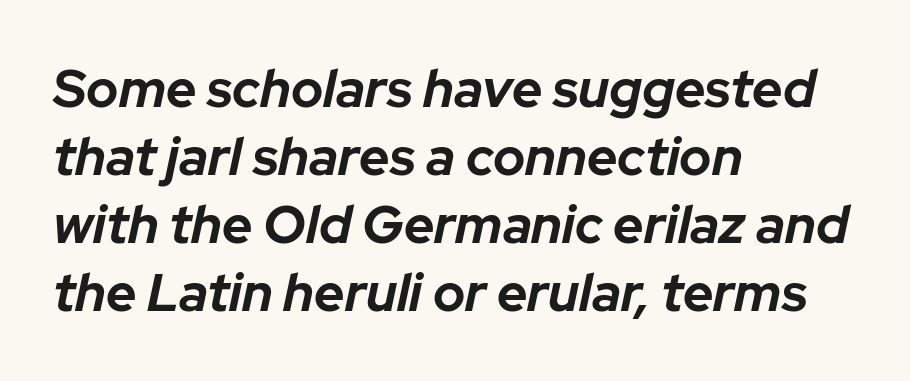
{"italic": "yes", "lean": "right", "slant_degrees": 12, "bold": "yes", "weight": "bold", "width": "normal", "stroke_contrast": "low", "x_height": "medium", "monospaced": "no", "underline": "no", "align": "left", "line_spacing": "normal", "line_spacing_ratio": 1.28, "letter_spacing": "normal", "letter_spacing_em": 0.0, "glyph_px": 53}
